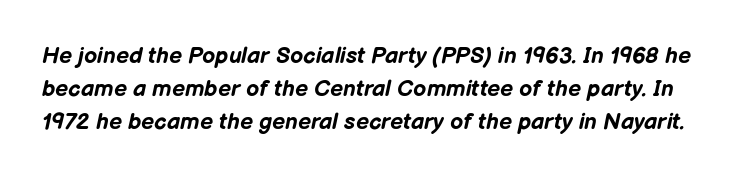
The image shows 23 px bold type, italic (leaning right); set normal line spacing (1.43x), normal letter spacing, not underlined.
